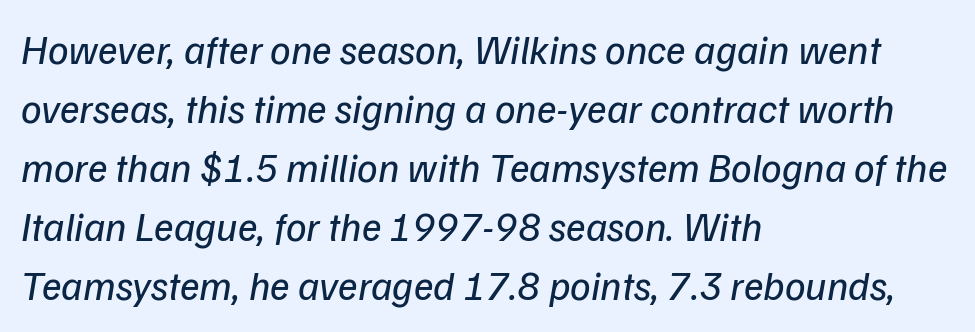
The cut favours lightness, reaching ordinary text weight at its darkest. In terms of posture, this sample is oblique. These lines keep a tight, regular rhythm from letter to letter. Has an underline been added? It has not.
